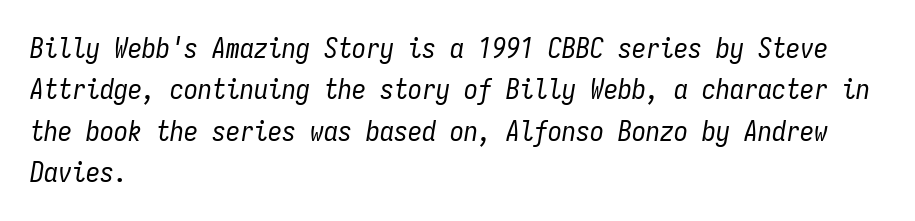
{"italic": "yes", "lean": "right", "slant_degrees": 9, "bold": "no", "weight": "regular", "width": "condensed", "stroke_contrast": "low", "x_height": "medium", "monospaced": "yes", "underline": "no", "align": "left", "line_spacing": "normal", "line_spacing_ratio": 1.48, "letter_spacing": "normal", "letter_spacing_em": 0.0, "glyph_px": 28}
